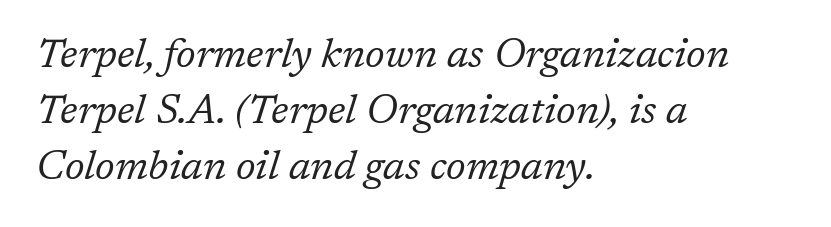
Each row of text sits above clean, open space. Here the designer chose a conventional face with non-uniform glyph widths. This is oblique type, the kind used for emphasis or titles. If you measured baseline to baseline, you'd find a middling distance.
